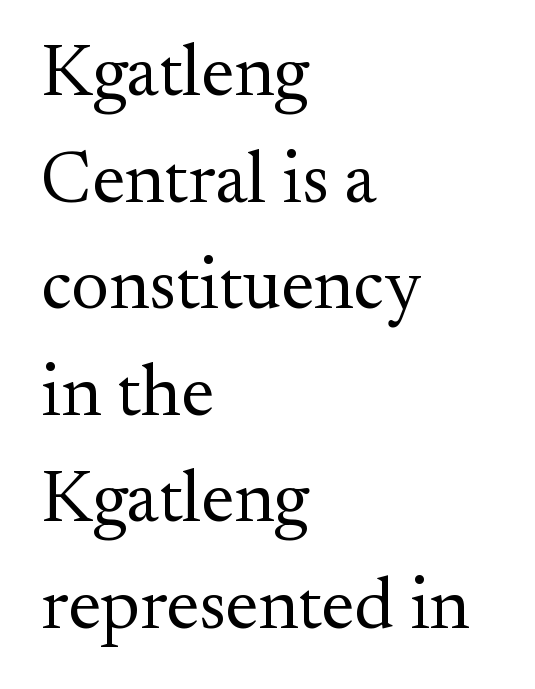
{"serif": "yes", "italic": "no", "bold": "no", "weight": "regular", "width": "normal", "stroke_contrast": "medium", "x_height": "small", "monospaced": "no", "underline": "no", "align": "left", "line_spacing": "normal", "line_spacing_ratio": 1.46, "letter_spacing": "normal", "letter_spacing_em": 0.0, "glyph_px": 73}
